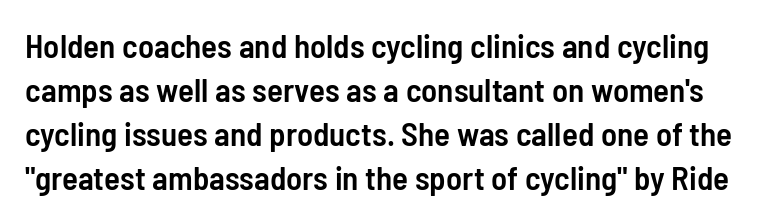
{"serif": "no", "italic": "no", "bold": "semi", "weight": "semibold", "width": "condensed", "stroke_contrast": "low", "x_height": "medium", "monospaced": "no", "underline": "no", "line_spacing": "normal", "line_spacing_ratio": 1.33, "letter_spacing": "normal", "letter_spacing_em": 0.0, "glyph_px": 33}
